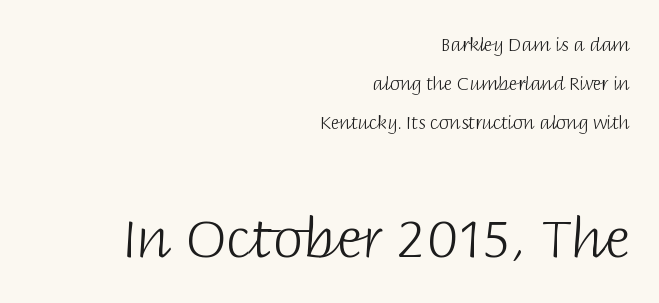
The image shows 55 px light sans-serif type, upright; set right-aligned, loose line spacing (2.18x), normal letter spacing, not underlined; the second (bottom) block is 3.06x larger; low stroke contrast and a large x-height.
